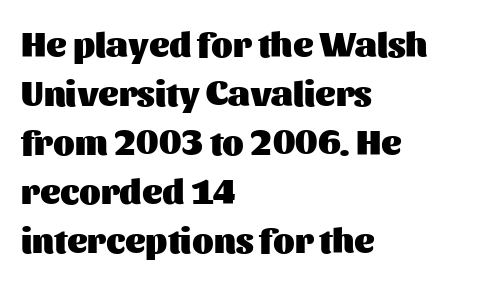
{"serif": "no", "italic": "no", "bold": "yes", "weight": "heavy", "width": "normal", "stroke_contrast": "medium", "x_height": "medium", "monospaced": "no", "underline": "no", "align": "left", "line_spacing": "normal", "line_spacing_ratio": 1.4, "letter_spacing": "normal", "letter_spacing_em": 0.0, "glyph_px": 35}
